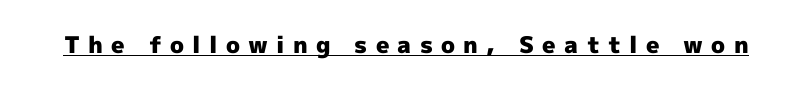
Q: Is the text bold? A: Yes.
Q: Is the text italic (slanted)? A: No, it is upright.
Q: Is the text underlined? A: Yes.
Q: Is the spacing between letters normal or unusually wide? A: Unusually wide.
